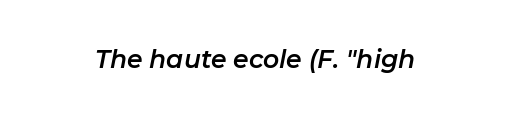
Q: Is the text italic (slanted)? A: Yes, it leans right by about 11 degrees.
Q: Is the text underlined? A: No.
Q: Is the spacing between letters normal or unusually wide? A: Normal.
